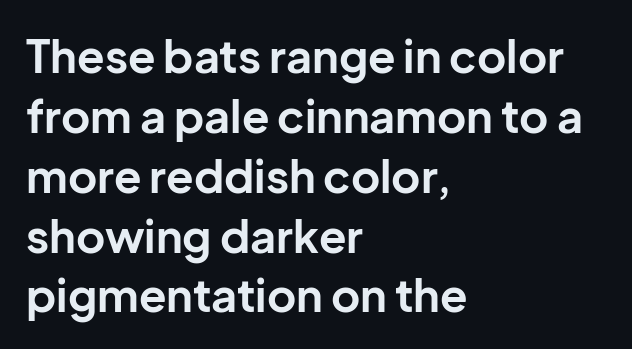
Q: Is the text bold? A: Yes.
Q: Is the text italic (slanted)? A: No, it is upright.
Q: Is the typeface a serif or a sans-serif typeface? A: Sans-serif.
Q: Is the text underlined? A: No.
Q: How is the paragraph aligned? A: Left-aligned.
Q: Is the spacing between letters normal or unusually wide? A: Normal.
Q: Is the spacing between lines tight, normal or loose? A: Normal.
Q: Width (condensed, normal, or wide)? A: Normal.
Q: Stroke contrast? A: Low.
Q: x-height? A: Medium.
Q: Monospaced? A: No.
